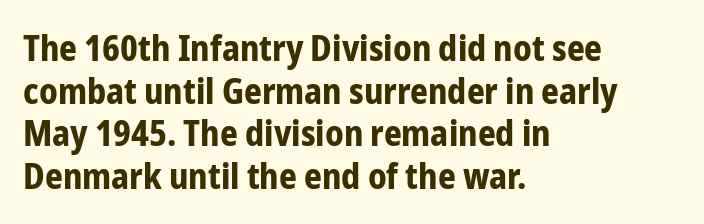
{"serif": "no", "italic": "no", "bold": "yes", "weight": "bold", "width": "condensed", "stroke_contrast": "low", "x_height": "medium", "monospaced": "no", "underline": "no", "align": "left", "line_spacing_ratio": 1.22, "letter_spacing": "normal", "letter_spacing_em": 0.0, "glyph_px": 35}
